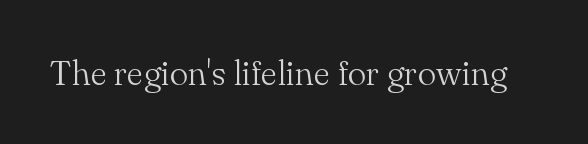
Q: Is the text bold? A: No.
Q: Is the text italic (slanted)? A: No, it is upright.
Q: Is the typeface a serif or a sans-serif typeface? A: Serif.
Q: Is the text underlined? A: No.
Q: Is the spacing between letters normal or unusually wide? A: Normal.
Q: Width (condensed, normal, or wide)? A: Normal.
Q: Stroke contrast? A: Medium.
Q: x-height? A: Small.
Q: Monospaced? A: No.
